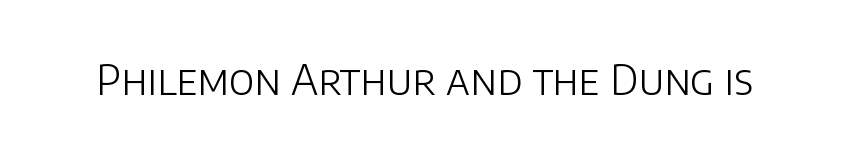
This sample uses a sans-serif face. How are the letters spaced? Ordinarily, with no added tracking. This is the regular roman posture of the typeface. Counters stay open thanks to moderate or lighter strokes.
